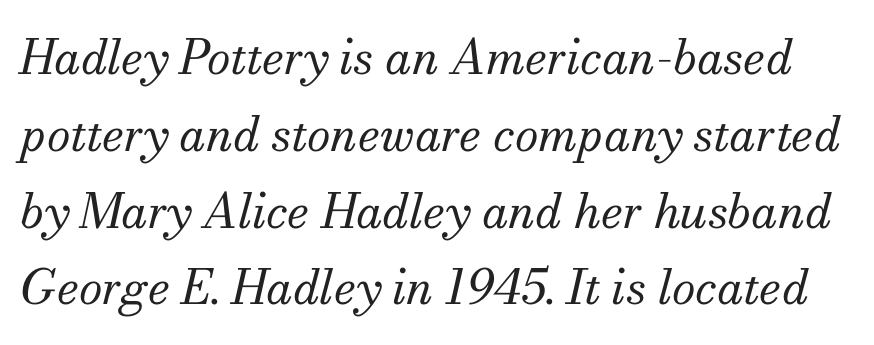
Q: Is the text bold? A: No.
Q: Is the text italic (slanted)? A: Yes, it leans right by about 13 degrees.
Q: Is the typeface a serif or a sans-serif typeface? A: Serif.
Q: Is the text underlined? A: No.
Q: Is the spacing between letters normal or unusually wide? A: Normal.
Q: Is the spacing between lines tight, normal or loose? A: Normal.
Q: Width (condensed, normal, or wide)? A: Normal.
Q: Stroke contrast? A: Medium.
Q: x-height? A: Small.
Q: Monospaced? A: No.
